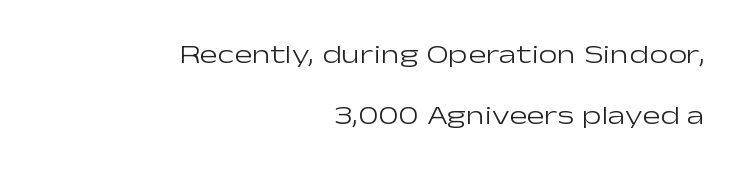
Inter-character spacing is left at the font's built-in metrics. The typography opts for an upright posture over an oblique one. Regarding leading, the lines here are spaced well apart. Stem width sits at or under what a default text font uses. The area under the type is left untouched. Every row of glyphs terminates at an identical x-position on the right.
